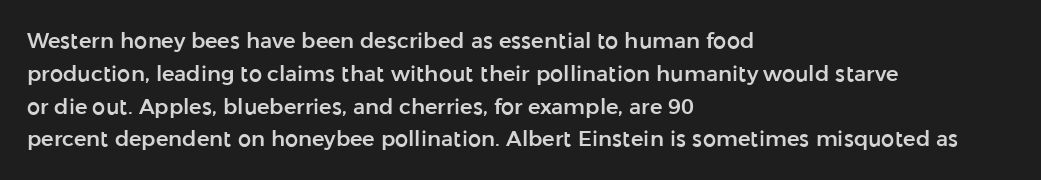
Whoever set this chose a conventional vertical rhythm. Quick note: not italic, upright. Only glyphs here, with clear space below each row. The horizontal fit of the characters is conventional and even. Notice how the passage keeps a crisp vertical edge on the left only.
